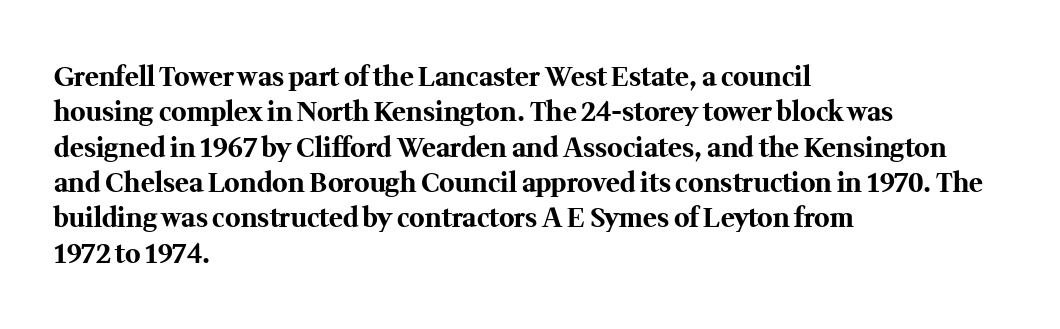
The image shows 26 px bold type, upright; set left-aligned, normal line spacing (1.36x), normal letter spacing, not underlined.
